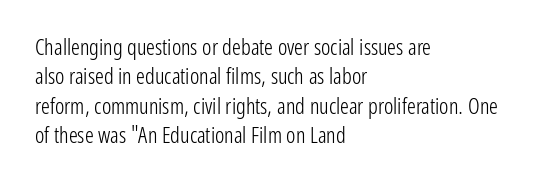
Q: Is the text bold? A: No.
Q: Is the text italic (slanted)? A: No, it is upright.
Q: Is the text underlined? A: No.
Q: How is the paragraph aligned? A: Left-aligned.
Q: Is the spacing between letters normal or unusually wide? A: Normal.
Q: Is the spacing between lines tight, normal or loose? A: Normal.
